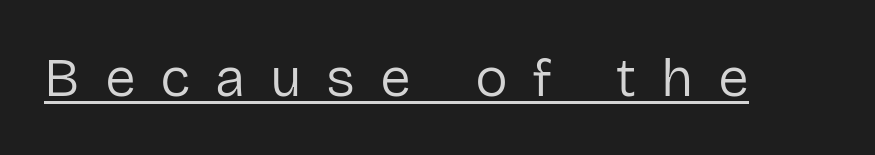
Q: Is the text bold? A: No.
Q: Is the text italic (slanted)? A: No, it is upright.
Q: Is the typeface a serif or a sans-serif typeface? A: Sans-serif.
Q: Is the text underlined? A: Yes.
Q: Is the spacing between letters normal or unusually wide? A: Unusually wide.
Q: Width (condensed, normal, or wide)? A: Normal.
Q: Stroke contrast? A: Low.
Q: x-height? A: Medium.
Q: Monospaced? A: No.
